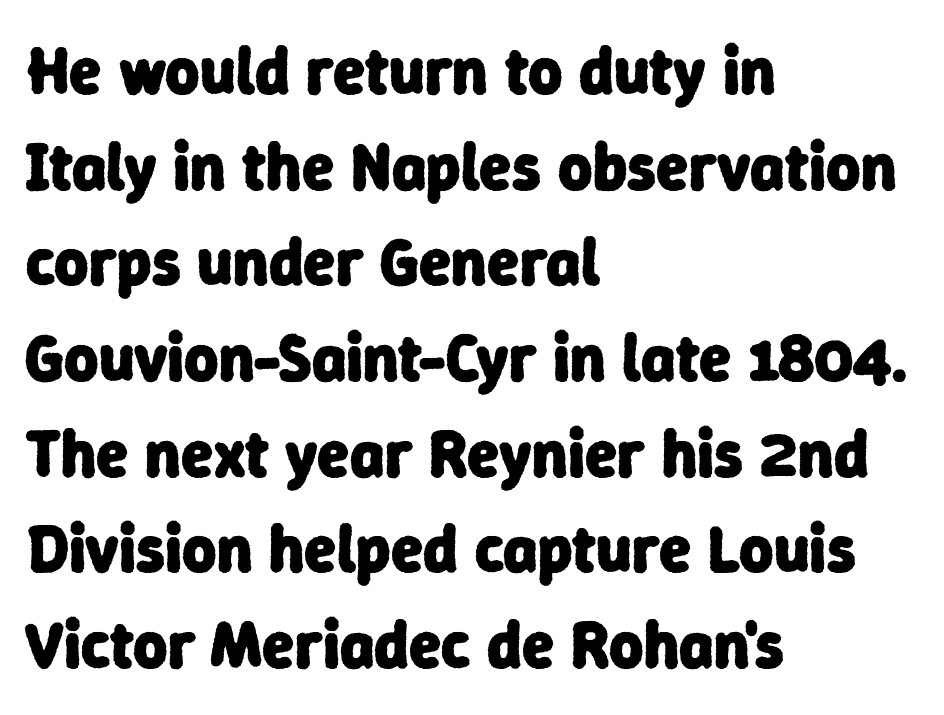
Q: Is the text bold? A: Yes.
Q: Is the typeface a serif or a sans-serif typeface? A: Sans-serif.
Q: Is the text underlined? A: No.
Q: How is the paragraph aligned? A: Left-aligned.
Q: Is the spacing between letters normal or unusually wide? A: Normal.
Q: Is the spacing between lines tight, normal or loose? A: Normal.
Q: Width (condensed, normal, or wide)? A: Normal.
Q: Stroke contrast? A: Low.
Q: x-height? A: Medium.
Q: Monospaced? A: No.
